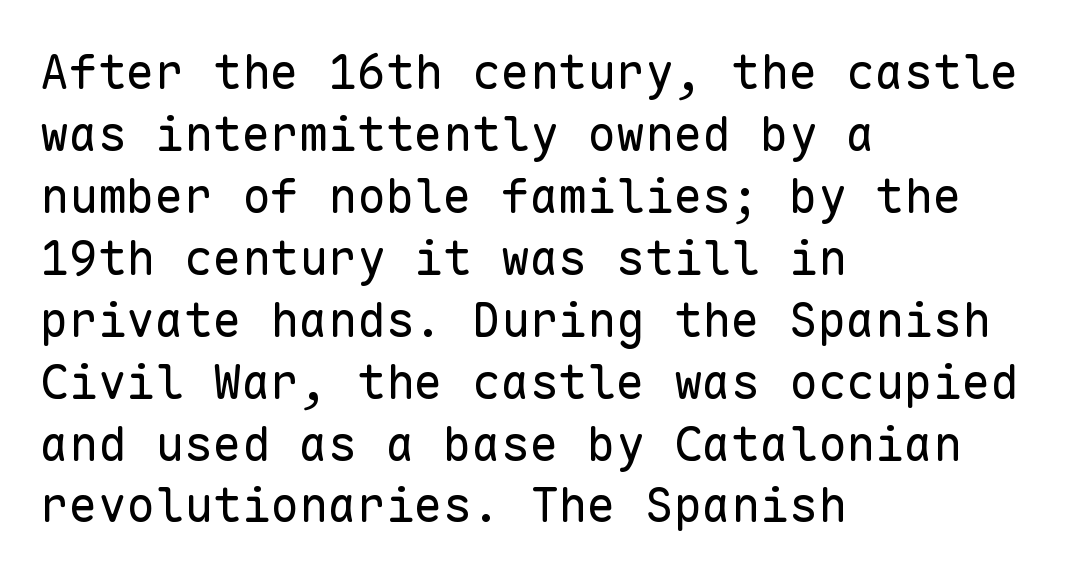
The image shows 48 px regular-weight sans-serif type, upright, monospaced; set left-aligned, normal line spacing (1.29x), normal letter spacing, not underlined; low stroke contrast and a medium x-height.
